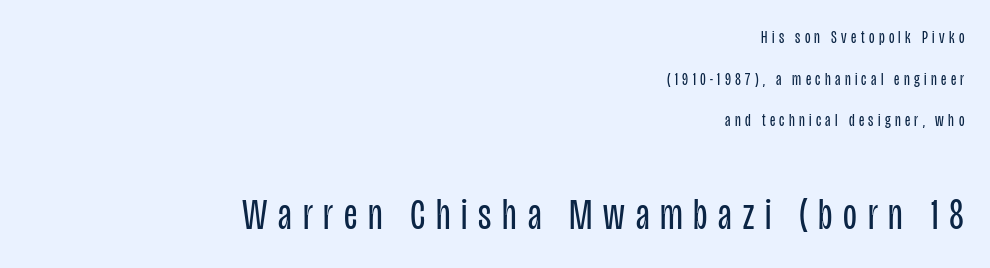
{"serif": "no", "italic": "no", "bold": "no", "weight": "regular", "width": "condensed", "stroke_contrast": "low", "x_height": "large", "monospaced": "no", "underline": "no", "align": "right", "line_spacing": "loose", "line_spacing_ratio": 2.31, "letter_spacing": "wide", "letter_spacing_em": 0.24, "larger_block": "second", "size_ratio": 2.5, "glyph_px": 45}
